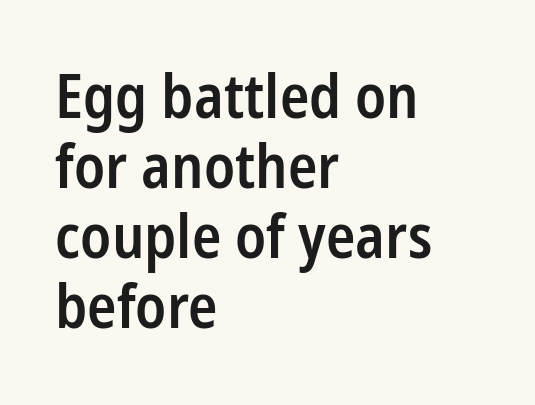
The letters stand upright; this is a roman face. Rows of type sit shoulder to shoulder in the vertical direction. The designer went with a sans here, leaving each stem footless. This is moderately heavy type, rendered in semibold. Horizontal alignment here is leftward, the default for most running prose. You could not count columns in this text — the font is proportionally spaced.
